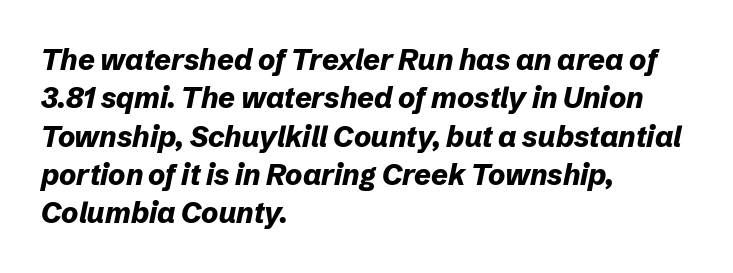
{"italic": "yes", "lean": "right", "slant_degrees": 12, "bold": "yes", "weight": "bold", "width": "normal", "stroke_contrast": "low", "x_height": "medium", "monospaced": "no", "underline": "no", "align": "left", "line_spacing": "normal", "line_spacing_ratio": 1.32, "letter_spacing": "normal", "letter_spacing_em": 0.0, "glyph_px": 29}
